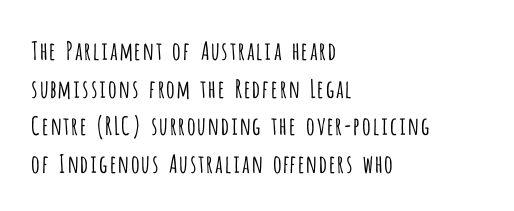
The image shows 25 px text type, upright; set left-aligned, normal line spacing (1.51x), normal letter spacing, not underlined.
